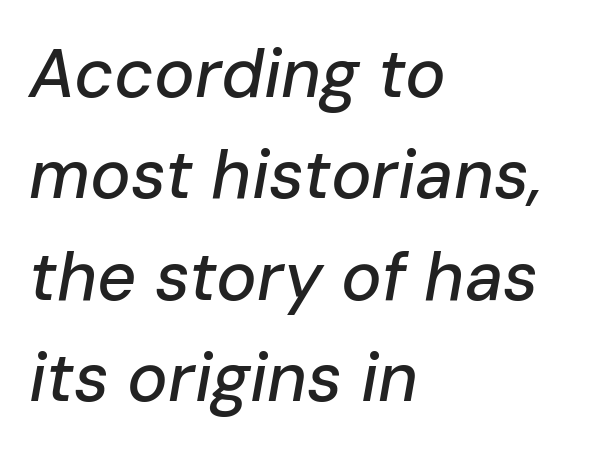
Q: Is the text italic (slanted)? A: Yes, it leans right by about 10 degrees.
Q: Is the text underlined? A: No.
Q: How is the paragraph aligned? A: Left-aligned.
Q: Is the spacing between letters normal or unusually wide? A: Normal.
Q: Is the spacing between lines tight, normal or loose? A: Normal.
Q: Width (condensed, normal, or wide)? A: Normal.
Q: Stroke contrast? A: Low.
Q: x-height? A: Medium.
Q: Monospaced? A: No.
